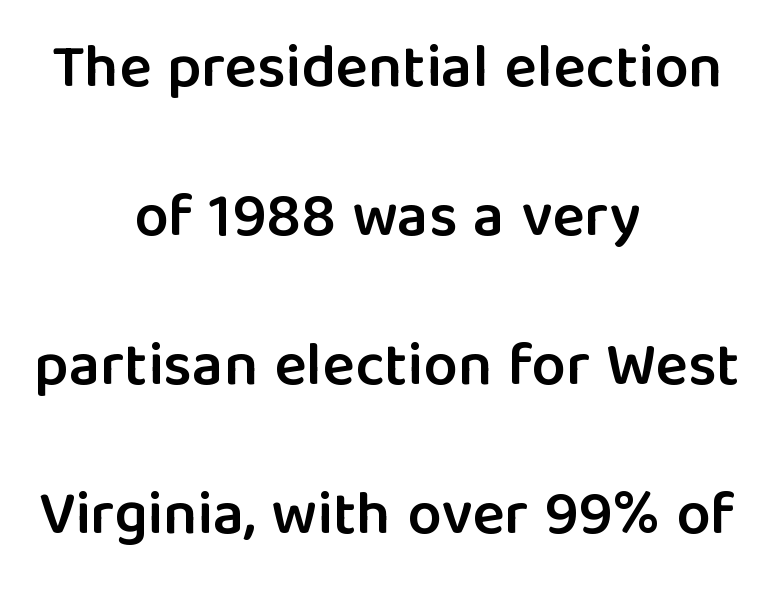
Quick note: interline space is abundant. Bare-footed words on every line. It's the straight-up-and-down kind of type. No feet cap the strokes, marking this as sans-serif type. Typesetter's note: demi weight, one step under bold.
